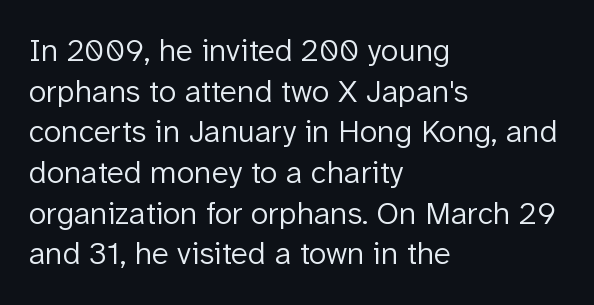
Q: Is the text bold? A: No.
Q: Is the text italic (slanted)? A: No, it is upright.
Q: Is the typeface a serif or a sans-serif typeface? A: Sans-serif.
Q: Is the text underlined? A: No.
Q: How is the paragraph aligned? A: Left-aligned.
Q: Is the spacing between letters normal or unusually wide? A: Normal.
Q: Is the spacing between lines tight, normal or loose? A: Normal.
Q: Width (condensed, normal, or wide)? A: Normal.
Q: Stroke contrast? A: Low.
Q: x-height? A: Medium.
Q: Monospaced? A: No.
